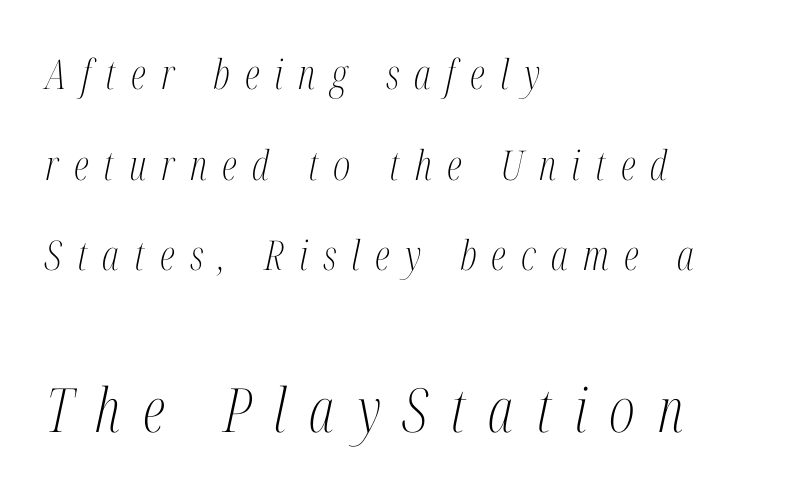
Q: Is the text bold? A: No.
Q: Is the text italic (slanted)? A: Yes, it leans right by about 12 degrees.
Q: Is the typeface a serif or a sans-serif typeface? A: Serif.
Q: Is the text underlined? A: No.
Q: How is the paragraph aligned? A: Left-aligned.
Q: Is the spacing between letters normal or unusually wide? A: Unusually wide.
Q: Is the spacing between lines tight, normal or loose? A: Loose.
Q: Which block of text is set in a larger size, the first (top) or the second (bottom)? A: The second (bottom) one.
Q: Width (condensed, normal, or wide)? A: Condensed.
Q: Stroke contrast? A: Medium.
Q: x-height? A: Medium.
Q: Monospaced? A: No.
